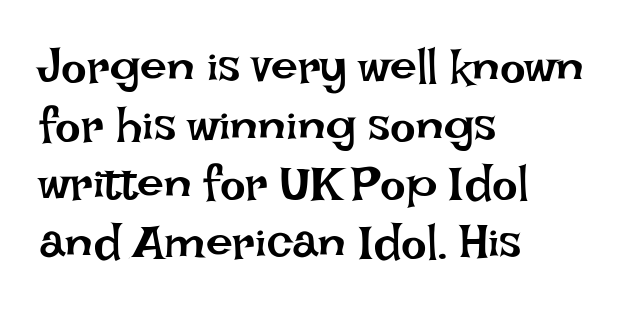
Stroke mass is kept to a normal reading level or below. The letters stand upright; this is a roman face. Do the characters align in a grid? No, the font is proportional. The passage shown has conventional tracking throughout. Reading down the block, your eye returns to a fixed left position each line.
